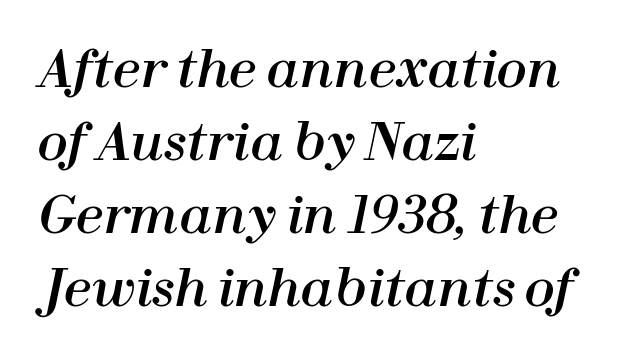
Underlining? Definitely not there. Style check: oblique. One glance says typical: line gaps are just what's usual. Note the varied advance widths — an 'i' is clearly narrower than an 'm'. The letters sit at their default tracking, neither squeezed nor spread. Reading down the block, your eye returns to a fixed left position each line.
